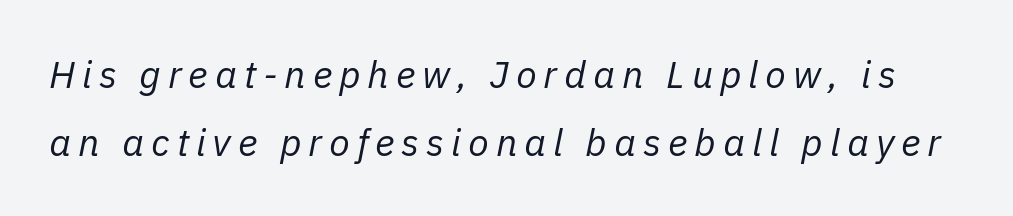
Summary of weight: not heavy and not bold. Style check: oblique. The rendering uses natural spacing where letterforms have individual widths. Underlining? Definitely not there.
